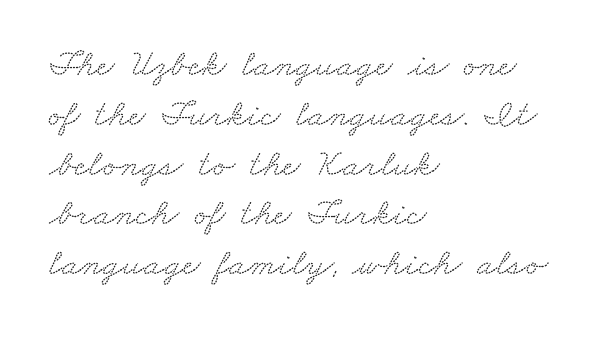
The image shows 38 px wide serif type; set left-aligned, normal line spacing (1.31x), normal letter spacing, not underlined; low stroke contrast and a small x-height.
